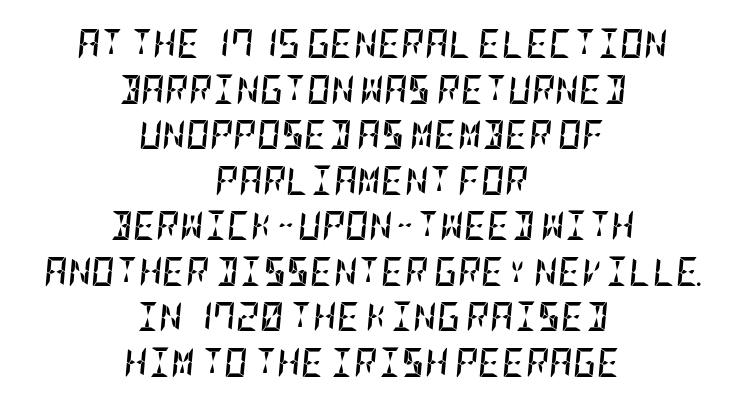
{"italic": "yes", "lean": "right", "slant_degrees": 5, "bold": "yes", "weight": "semibold", "width": "condensed", "stroke_contrast": "low", "x_height": "large", "underline": "no", "align": "center", "line_spacing": "normal", "line_spacing_ratio": 1.57, "letter_spacing": "normal", "letter_spacing_em": 0.0, "glyph_px": 29}
